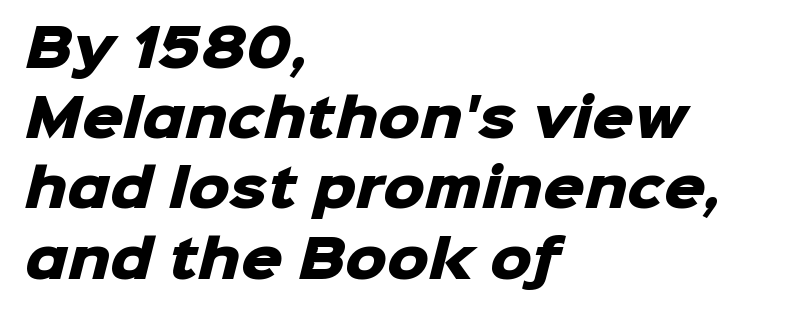
Q: Is the text bold? A: Yes.
Q: Is the typeface a serif or a sans-serif typeface? A: Sans-serif.
Q: Is the text underlined? A: No.
Q: How is the paragraph aligned? A: Left-aligned.
Q: Is the spacing between letters normal or unusually wide? A: Normal.
Q: Is the spacing between lines tight, normal or loose? A: Normal.
Q: Width (condensed, normal, or wide)? A: Normal.
Q: Stroke contrast? A: Low.
Q: x-height? A: Medium.
Q: Monospaced? A: No.
